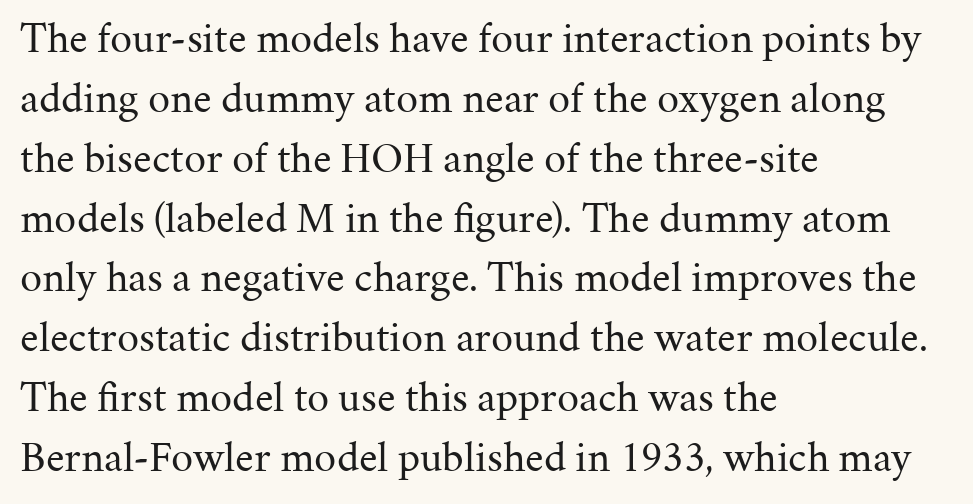
The image shows 44 px regular-weight serif type, upright; set left-aligned, normal line spacing (1.36x), normal letter spacing, not underlined; medium stroke contrast and a medium x-height.
